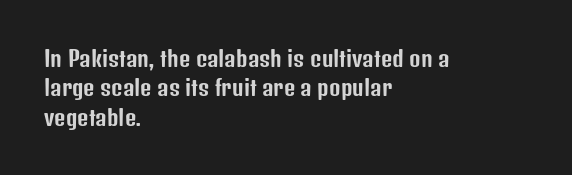
Q: Is the text italic (slanted)? A: No, it is upright.
Q: Is the text underlined? A: No.
Q: How is the paragraph aligned? A: Left-aligned.
Q: Is the spacing between letters normal or unusually wide? A: Normal.
Q: Is the spacing between lines tight, normal or loose? A: Normal.
